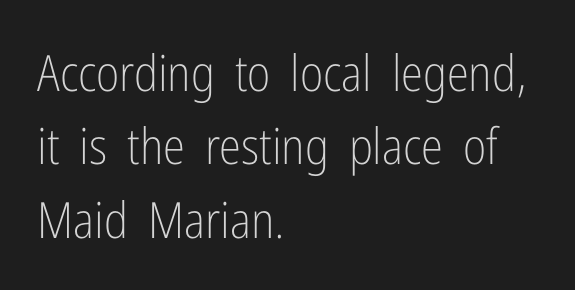
The image shows 50 px light, condensed sans-serif type, upright; set left-aligned, normal line spacing (1.47x), normal letter spacing, not underlined; low stroke contrast and a medium x-height.
